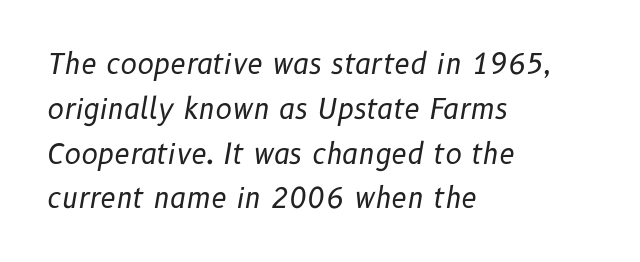
Q: Is the text bold? A: No.
Q: Is the text italic (slanted)? A: Yes, it leans right by about 10 degrees.
Q: Is the text underlined? A: No.
Q: How is the paragraph aligned? A: Left-aligned.
Q: Is the spacing between letters normal or unusually wide? A: Normal.
Q: Is the spacing between lines tight, normal or loose? A: Normal.
Q: Width (condensed, normal, or wide)? A: Normal.
Q: Stroke contrast? A: Low.
Q: x-height? A: Medium.
Q: Monospaced? A: No.
